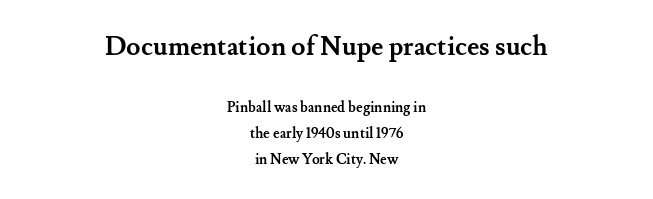
Does the copy run flush right? No — it is centered line by line. Letter spacing: default. Underlining? Definitely not there. Does the lettering tilt? It doesn't — this is upright. In terms of weight, the rendering is a true, heavy bold.
